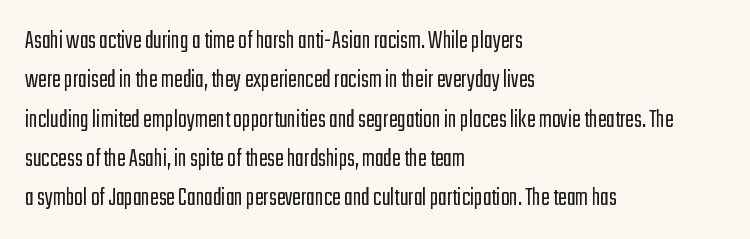
{"italic": "no", "bold": "no", "underline": "no", "align": "left", "line_spacing": "normal", "line_spacing_ratio": 1.51, "letter_spacing": "normal", "letter_spacing_em": 0.0, "glyph_px": 26}
